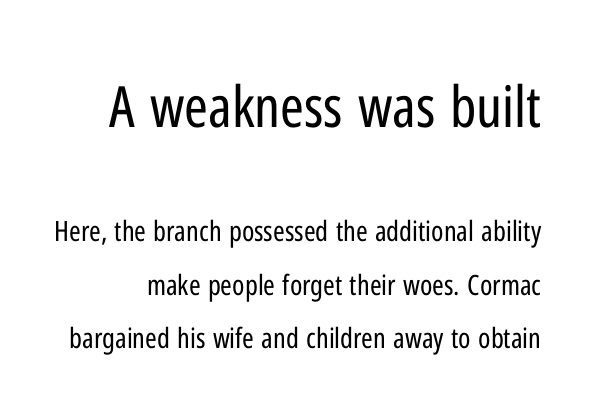
Q: Is the text bold? A: No.
Q: Is the text italic (slanted)? A: No, it is upright.
Q: Is the typeface a serif or a sans-serif typeface? A: Sans-serif.
Q: Is the text underlined? A: No.
Q: Is the spacing between letters normal or unusually wide? A: Normal.
Q: Is the spacing between lines tight, normal or loose? A: Loose.
Q: Which block of text is set in a larger size, the first (top) or the second (bottom)? A: The first (top) one.
Q: Width (condensed, normal, or wide)? A: Condensed.
Q: Stroke contrast? A: Low.
Q: x-height? A: Medium.
Q: Monospaced? A: No.
